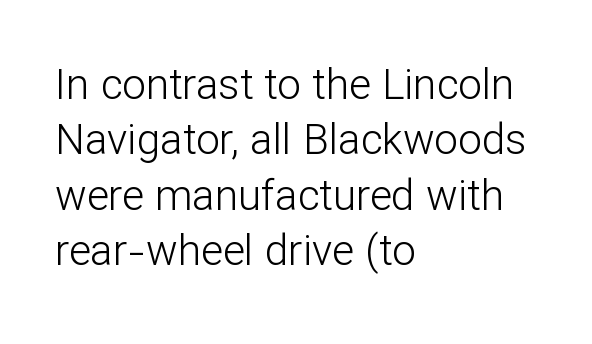
Q: Is the text bold? A: No.
Q: Is the text italic (slanted)? A: No, it is upright.
Q: Is the typeface a serif or a sans-serif typeface? A: Sans-serif.
Q: Is the text underlined? A: No.
Q: How is the paragraph aligned? A: Left-aligned.
Q: Is the spacing between letters normal or unusually wide? A: Normal.
Q: Is the spacing between lines tight, normal or loose? A: Normal.
Q: Width (condensed, normal, or wide)? A: Normal.
Q: Stroke contrast? A: Low.
Q: x-height? A: Medium.
Q: Monospaced? A: No.
